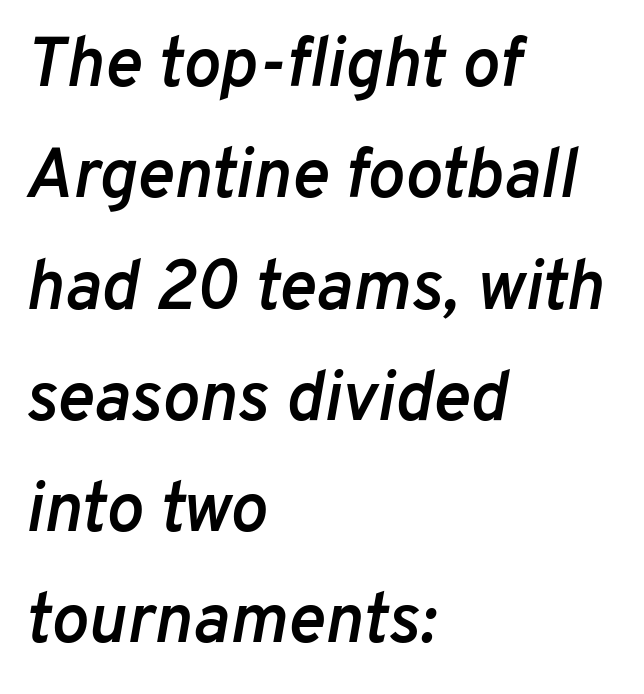
{"italic": "yes", "lean": "right", "slant_degrees": 10, "bold": "semi", "weight": "semibold", "width": "normal", "stroke_contrast": "low", "x_height": "medium", "monospaced": "no", "underline": "no", "align": "left", "line_spacing": "normal", "line_spacing_ratio": 1.59, "letter_spacing": "normal", "letter_spacing_em": 0.0, "glyph_px": 70}
